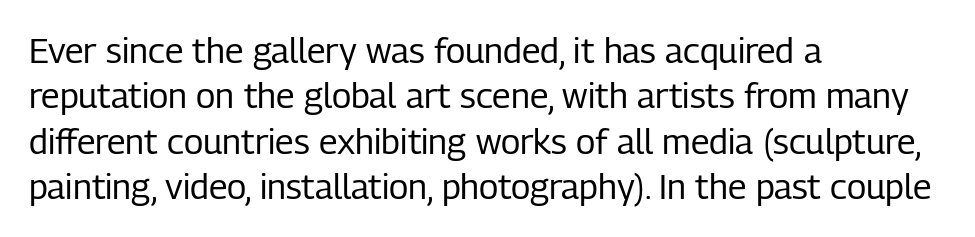
The image shows 35 px regular-weight, condensed sans-serif type, upright; set left-aligned, normal line spacing (1.3x), normal letter spacing, not underlined; low stroke contrast and a medium x-height.
